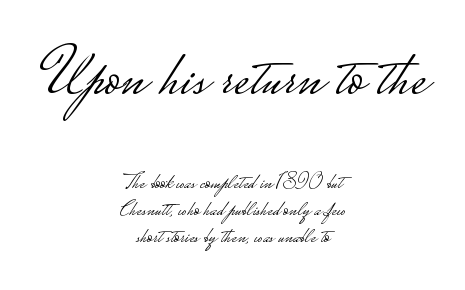
{"serif": "no", "bold": "no", "weight": "light", "width": "wide", "stroke_contrast": "low", "monospaced": "no", "underline": "no", "align": "center", "line_spacing_ratio": 1.24, "letter_spacing": "normal", "letter_spacing_em": 0.0, "larger_block": "first", "size_ratio": 3.0, "glyph_px": 66}
